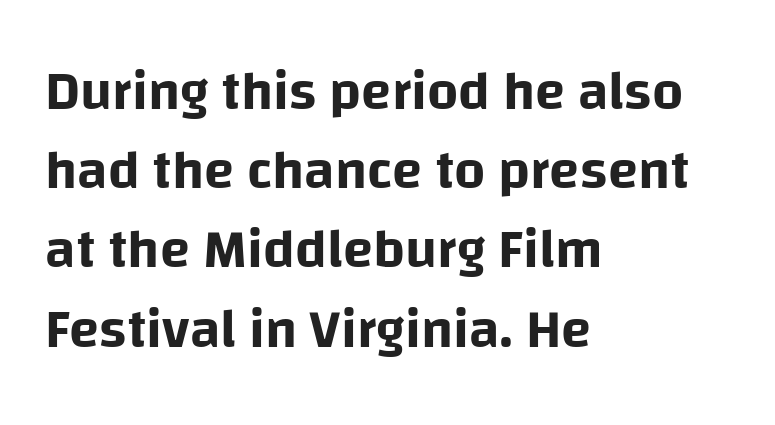
Q: Is the text italic (slanted)? A: No, it is upright.
Q: Is the typeface a serif or a sans-serif typeface? A: Sans-serif.
Q: Is the text underlined? A: No.
Q: How is the paragraph aligned? A: Left-aligned.
Q: Is the spacing between letters normal or unusually wide? A: Normal.
Q: Is the spacing between lines tight, normal or loose? A: Normal.
Q: Width (condensed, normal, or wide)? A: Normal.
Q: Stroke contrast? A: Low.
Q: x-height? A: Large.
Q: Monospaced? A: No.
